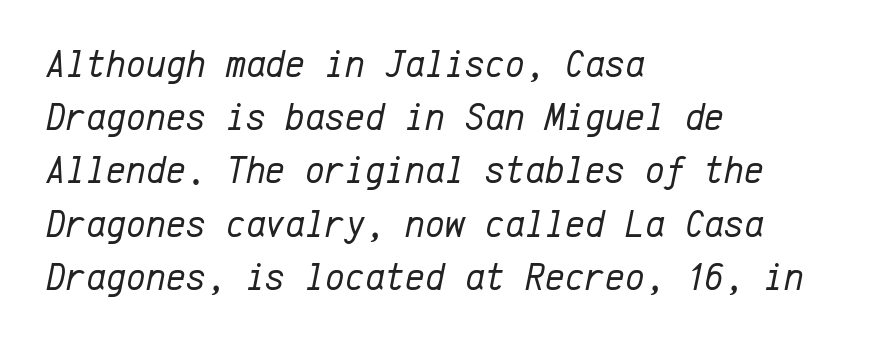
{"italic": "yes", "lean": "right", "slant_degrees": 12, "bold": "no", "weight": "regular", "width": "normal", "stroke_contrast": "low", "x_height": "medium", "monospaced": "yes", "underline": "no", "align": "left", "line_spacing": "normal", "line_spacing_ratio": 1.4, "letter_spacing": "normal", "letter_spacing_em": 0.0, "glyph_px": 38}
